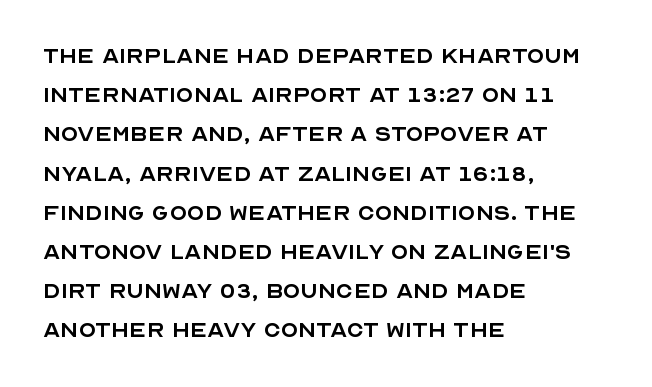
The image shows 28 px regular-weight sans-serif type, upright; set left-aligned, normal line spacing (1.4x), normal letter spacing, not underlined; a large x-height.
